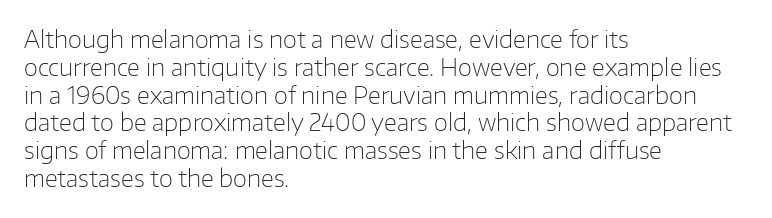
{"italic": "no", "bold": "no", "underline": "no", "align": "left", "line_spacing_ratio": 1.21, "letter_spacing": "normal", "letter_spacing_em": 0.0, "glyph_px": 23}
